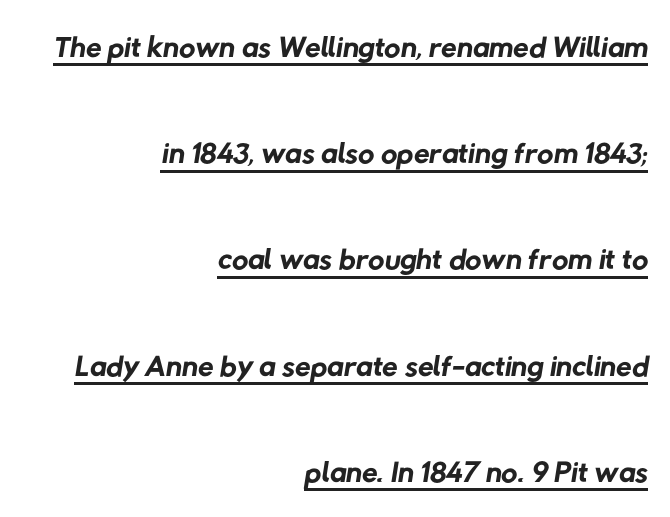
Q: Is the text bold? A: No.
Q: Is the typeface a serif or a sans-serif typeface? A: Sans-serif.
Q: Is the text underlined? A: Yes.
Q: How is the paragraph aligned? A: Right-aligned.
Q: Is the spacing between letters normal or unusually wide? A: Normal.
Q: Is the spacing between lines tight, normal or loose? A: Loose.
Q: Width (condensed, normal, or wide)? A: Normal.
Q: Stroke contrast? A: Low.
Q: x-height? A: Medium.
Q: Monospaced? A: No.
